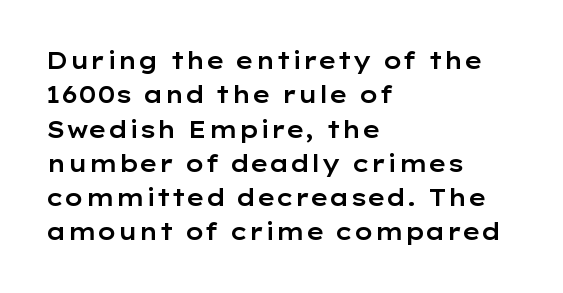
Q: Is the text italic (slanted)? A: No, it is upright.
Q: Is the text underlined? A: No.
Q: How is the paragraph aligned? A: Left-aligned.
Q: Is the spacing between letters normal or unusually wide? A: Normal.
Q: Is the spacing between lines tight, normal or loose? A: Normal.
